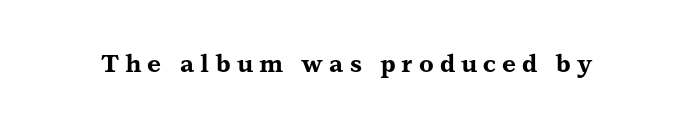
Q: Is the text bold? A: Yes.
Q: Is the text italic (slanted)? A: No, it is upright.
Q: Is the text underlined? A: No.
Q: Is the spacing between letters normal or unusually wide? A: Unusually wide.
